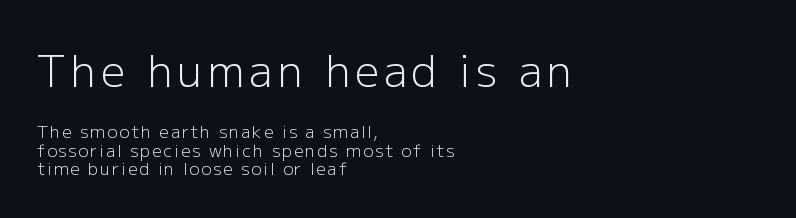
{"serif": "no", "italic": "no", "bold": "no", "weight": "light", "width": "normal", "stroke_contrast": "low", "x_height": "medium", "monospaced": "no", "underline": "no", "align": "left", "line_spacing": "tight", "line_spacing_ratio": 1.09, "larger_block": "first", "size_ratio": 2.53, "glyph_px": 43}
